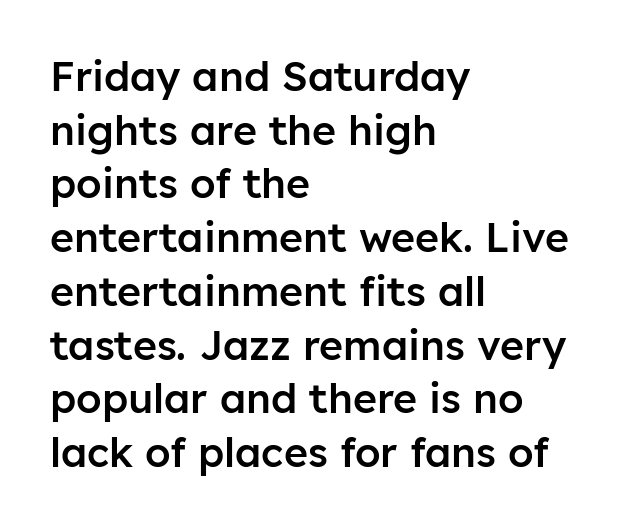
The image shows 41 px semibold sans-serif type, upright; set left-aligned, normal line spacing (1.31x), normal letter spacing, not underlined; low stroke contrast and a medium x-height.
